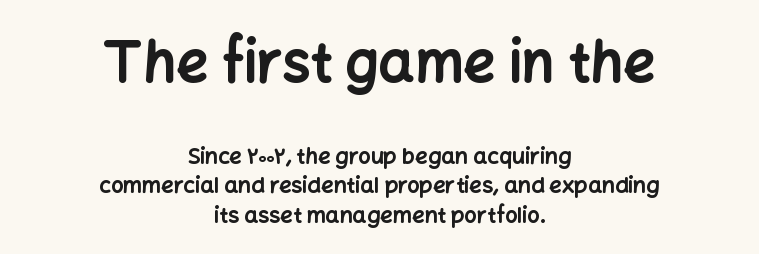
The image shows 56 px bold sans-serif type, upright; set centered, normal line spacing (1.34x), normal letter spacing, not underlined; the first (top) block is 2.55x larger; low stroke contrast and a medium x-height.
